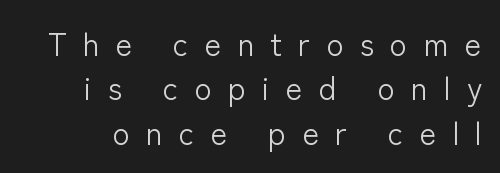
Q: Is the text bold? A: No.
Q: Is the text italic (slanted)? A: No, it is upright.
Q: Is the typeface a serif or a sans-serif typeface? A: Sans-serif.
Q: Is the text underlined? A: No.
Q: Is the spacing between letters normal or unusually wide? A: Unusually wide.
Q: Is the spacing between lines tight, normal or loose? A: Normal.
Q: Width (condensed, normal, or wide)? A: Normal.
Q: Stroke contrast? A: Low.
Q: x-height? A: Medium.
Q: Monospaced? A: No.
